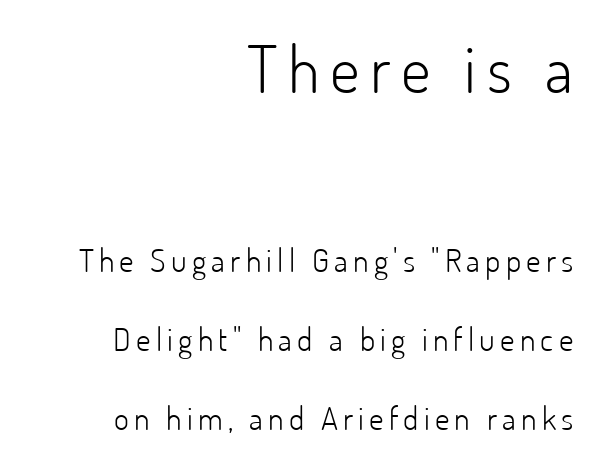
The image shows 65 px light sans-serif type, upright; set right-aligned, loose line spacing (2.47x), not underlined; the first (top) block is 2.03x larger; low stroke contrast and a small x-height.
